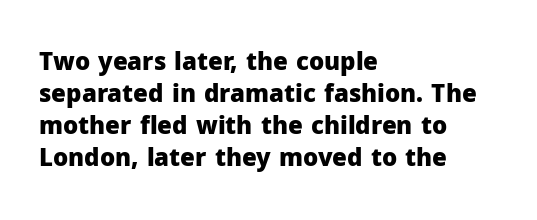
How are the letters spaced? Ordinarily, with no added tracking. Left-aligned paragraph, ragged on the right. The rows are spaced the way most documents space them. The glyphs are unaccompanied by any horizontal stroke below them. Weight check: bold — yes, fully. Ordinary non-slanted type is in use.
